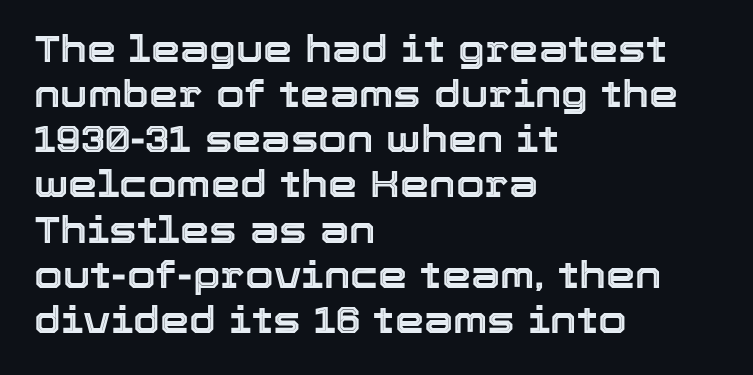
The image shows 37 px text type, upright; set left-aligned, line spacing 1.22x, normal letter spacing, not underlined; a medium x-height.
